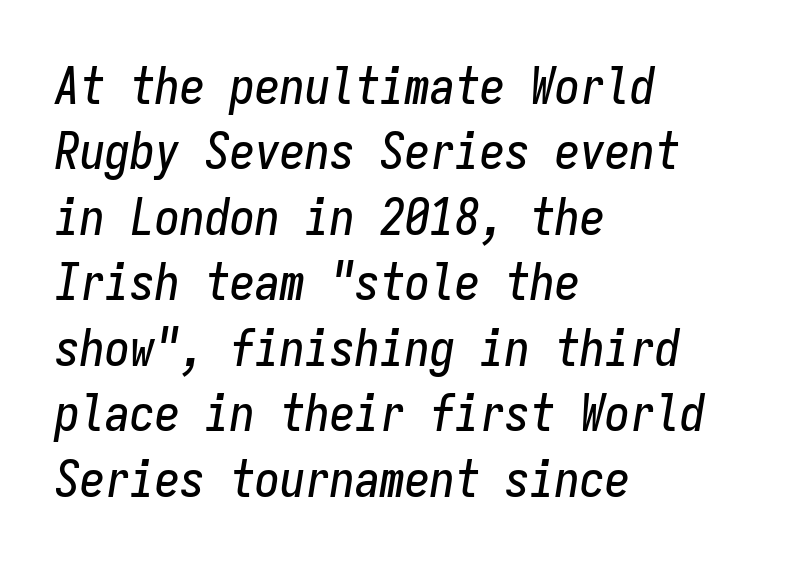
Q: Is the text italic (slanted)? A: Yes, it leans right by about 9 degrees.
Q: Is the text underlined? A: No.
Q: How is the paragraph aligned? A: Left-aligned.
Q: Is the spacing between letters normal or unusually wide? A: Normal.
Q: Is the spacing between lines tight, normal or loose? A: Normal.
Q: Width (condensed, normal, or wide)? A: Condensed.
Q: Stroke contrast? A: Low.
Q: x-height? A: Medium.
Q: Monospaced? A: Yes.
